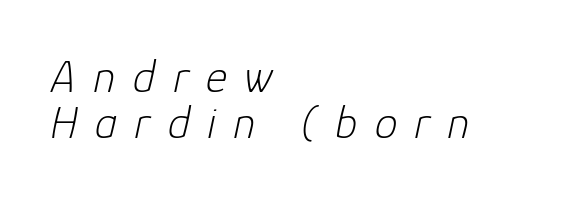
Q: Is the text bold? A: No.
Q: Is the text italic (slanted)? A: Yes, it leans right by about 12 degrees.
Q: Is the text underlined? A: No.
Q: How is the paragraph aligned? A: Left-aligned.
Q: Is the spacing between letters normal or unusually wide? A: Unusually wide.
Q: Is the spacing between lines tight, normal or loose? A: Tight.
Q: Width (condensed, normal, or wide)? A: Normal.
Q: Stroke contrast? A: Low.
Q: x-height? A: Medium.
Q: Monospaced? A: No.
